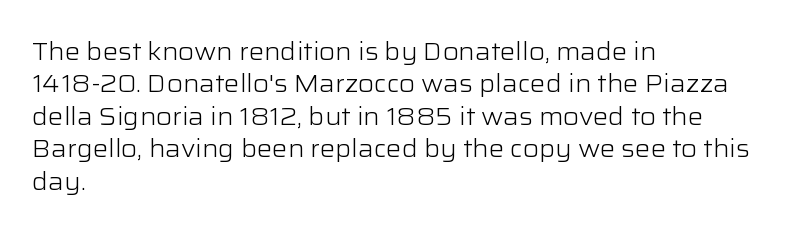
Q: Is the text bold? A: No.
Q: Is the text italic (slanted)? A: No, it is upright.
Q: Is the text underlined? A: No.
Q: How is the paragraph aligned? A: Left-aligned.
Q: Is the spacing between letters normal or unusually wide? A: Normal.
Q: Is the spacing between lines tight, normal or loose? A: Normal.
